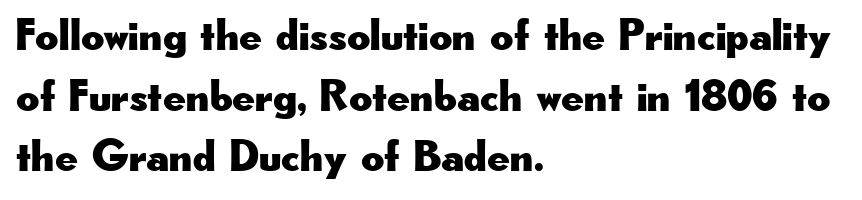
The image shows 45 px wide sans-serif type, upright; set left-aligned, normal line spacing (1.35x), normal letter spacing, not underlined; low stroke contrast and a small x-height.
